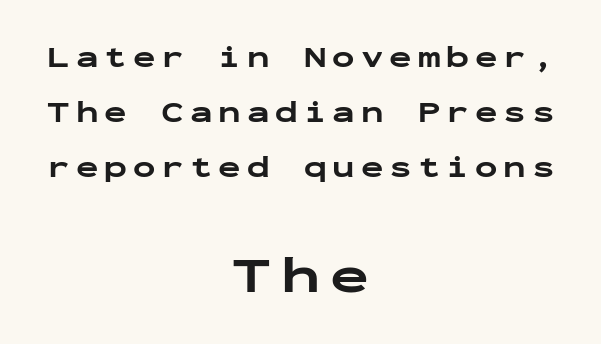
{"serif": "no", "italic": "no", "bold": "yes", "weight": "bold", "width": "wide", "stroke_contrast": "low", "x_height": "medium", "monospaced": "yes", "underline": "no", "align": "center", "line_spacing_ratio": 1.83, "letter_spacing": "wide", "letter_spacing_em": 0.2, "larger_block": "second", "size_ratio": 1.73, "glyph_px": 52}
